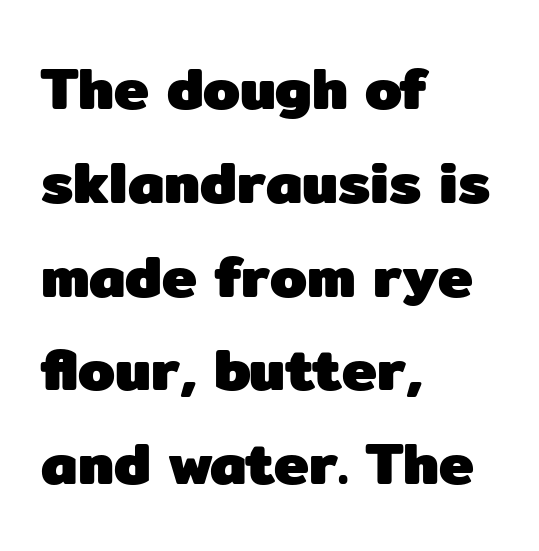
The ragged edge is on the right, which tells us the setting is flush left. The lines sit at an ordinary, default distance from one another. Underline: absent. Does extra space separate the letters? No, they use regular spacing. Heavy-handed strokes throughout: this text is bold.
